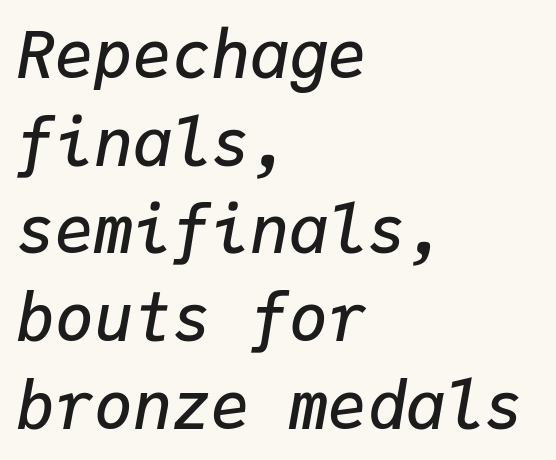
The image shows 65 px semibold type, italic (leaning right), monospaced; set left-aligned, normal line spacing (1.35x), normal letter spacing, not underlined; low stroke contrast and a medium x-height.
